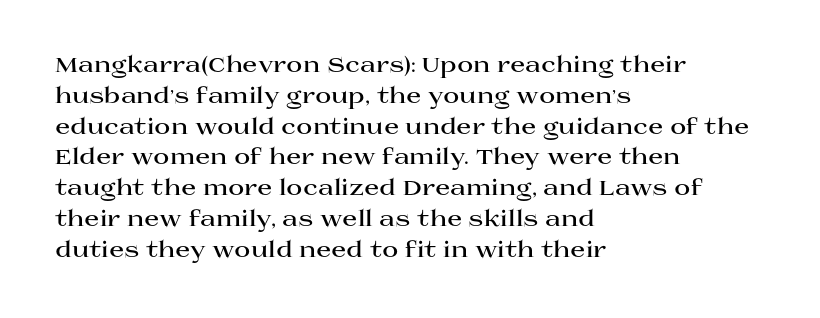
No italicization has been applied; the sample stays upright. The line-height multiplier appears to be the usual default. The face used here has the dense, thick strokes of a bold. Clear beneath every line of the passage. Each word holds together tightly as a unit, with standard inter-letter gaps. The typesetter chose a ragged-right arrangement here.
